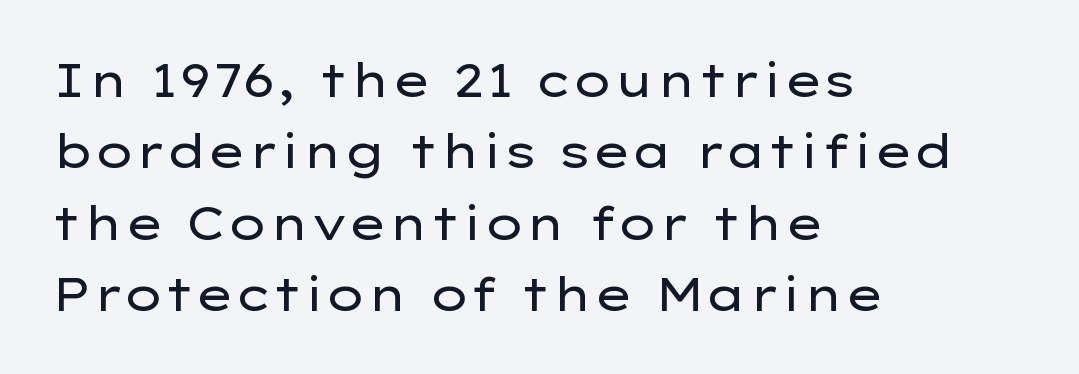
A typesetter would mark this as roman, not italic. Each row of text sits above clean, open space. Horizontal alignment here is leftward, the default for most running prose. A quiet, ordinary-to-light weight characterises the typeface. Notice how descenders clear the ascenders below comfortably — that's standard leading.
